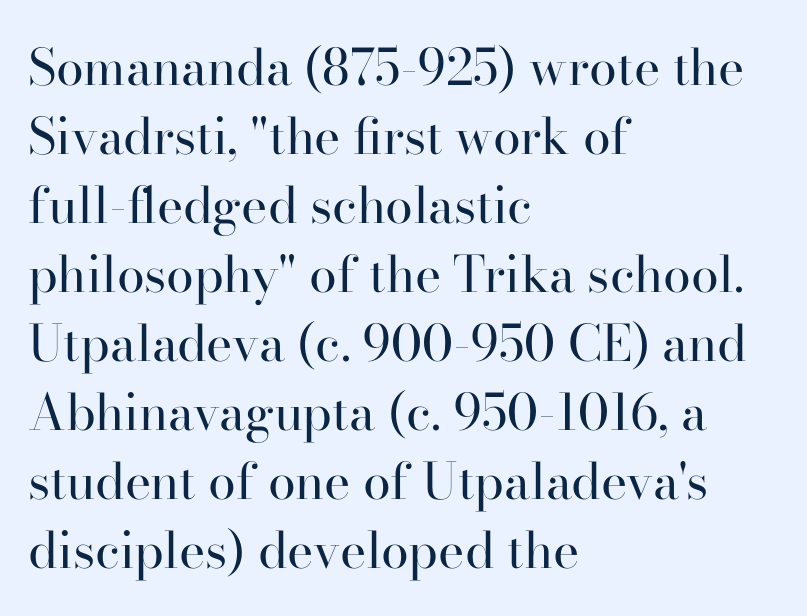
No chunkiness to these letters — they're not bold. The text block is weighted toward the left margin, trailing off unevenly rightward. Notice how descenders clear the ascenders below comfortably — that's standard leading. The words here are not underlined.
